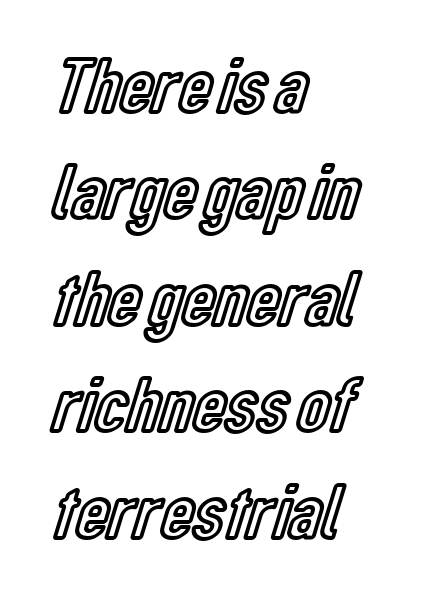
The image shows 80 px condensed type; set left-aligned, normal line spacing (1.33x), normal letter spacing, not underlined; a medium x-height.
